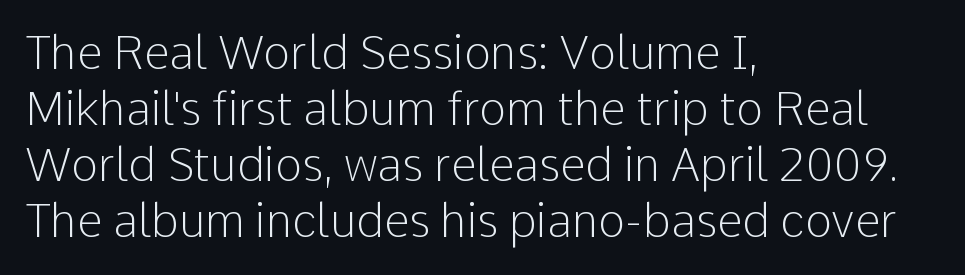
Q: Is the text bold? A: No.
Q: Is the text italic (slanted)? A: No, it is upright.
Q: Is the typeface a serif or a sans-serif typeface? A: Sans-serif.
Q: Is the text underlined? A: No.
Q: How is the paragraph aligned? A: Left-aligned.
Q: Is the spacing between letters normal or unusually wide? A: Normal.
Q: Width (condensed, normal, or wide)? A: Normal.
Q: Stroke contrast? A: Low.
Q: x-height? A: Medium.
Q: Monospaced? A: No.
